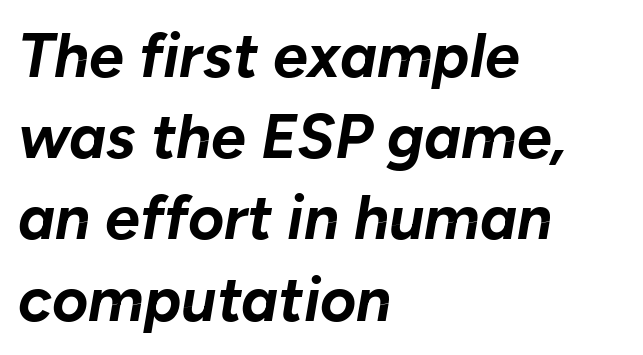
{"italic": "yes", "lean": "right", "slant_degrees": 10, "bold": "yes", "weight": "bold", "width": "normal", "stroke_contrast": "low", "x_height": "medium", "monospaced": "no", "underline": "no", "align": "left", "line_spacing": "normal", "line_spacing_ratio": 1.31, "letter_spacing": "normal", "letter_spacing_em": 0.0, "glyph_px": 62}
